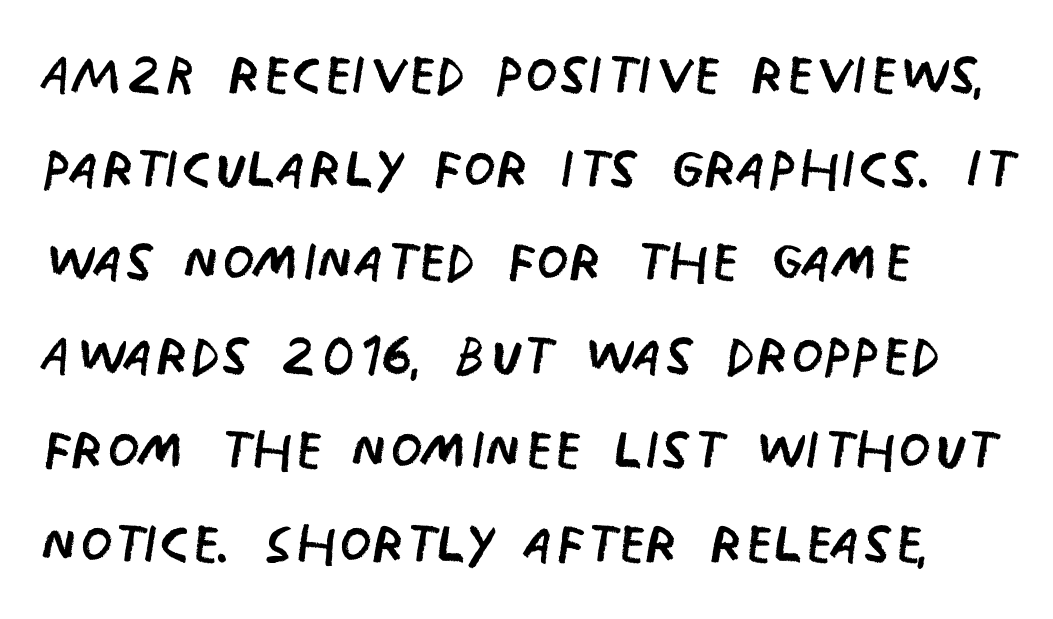
Q: Is the text bold? A: No.
Q: Is the typeface a serif or a sans-serif typeface? A: Sans-serif.
Q: Is the text underlined? A: No.
Q: How is the paragraph aligned? A: Left-aligned.
Q: Is the spacing between letters normal or unusually wide? A: Normal.
Q: Is the spacing between lines tight, normal or loose? A: Normal.
Q: Width (condensed, normal, or wide)? A: Condensed.
Q: Stroke contrast? A: Low.
Q: x-height? A: Large.
Q: Monospaced? A: No.
